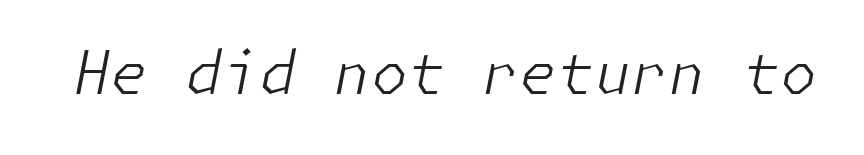
The image shows 60 px light type, italic (leaning right); set normal letter spacing, not underlined; low stroke contrast and a medium x-height.
